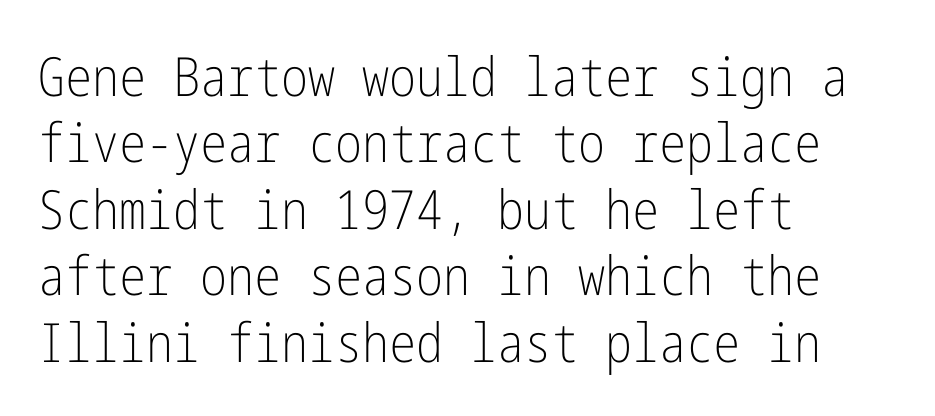
The image shows 54 px light, condensed sans-serif type, upright; set left-aligned, line spacing 1.23x, normal letter spacing, not underlined; low stroke contrast and a medium x-height.
